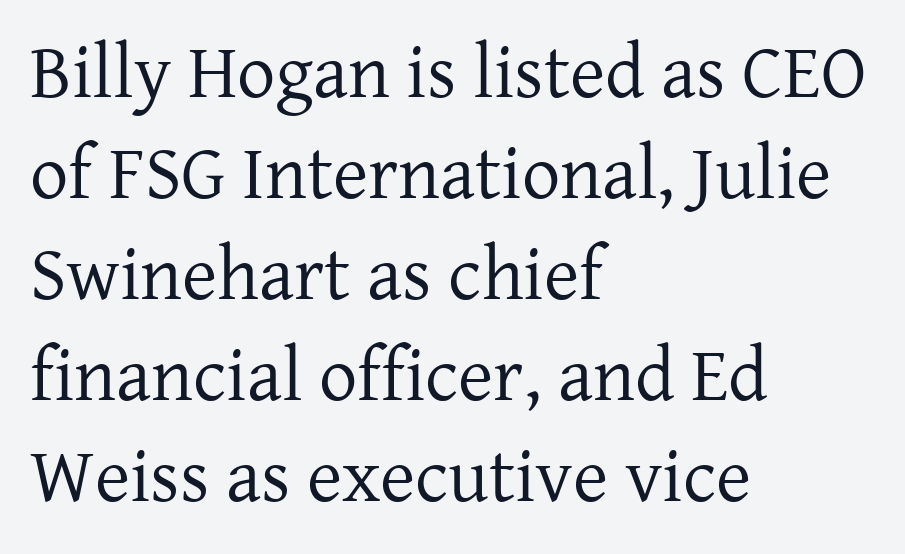
Q: Is the text bold? A: No.
Q: Is the text italic (slanted)? A: No, it is upright.
Q: Is the typeface a serif or a sans-serif typeface? A: Serif.
Q: Is the text underlined? A: No.
Q: How is the paragraph aligned? A: Left-aligned.
Q: Is the spacing between letters normal or unusually wide? A: Normal.
Q: Is the spacing between lines tight, normal or loose? A: Normal.
Q: Width (condensed, normal, or wide)? A: Normal.
Q: Stroke contrast? A: Low.
Q: x-height? A: Medium.
Q: Monospaced? A: No.
